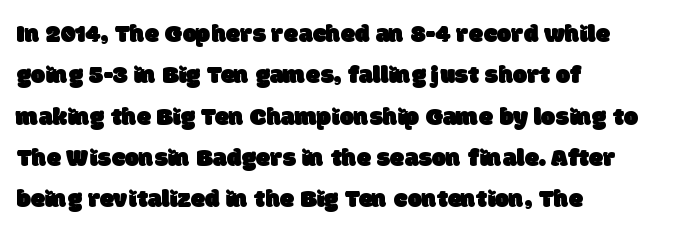
{"underline": "no", "align": "left", "line_spacing": "normal", "line_spacing_ratio": 1.59, "letter_spacing": "normal", "letter_spacing_em": 0.0, "glyph_px": 26}
